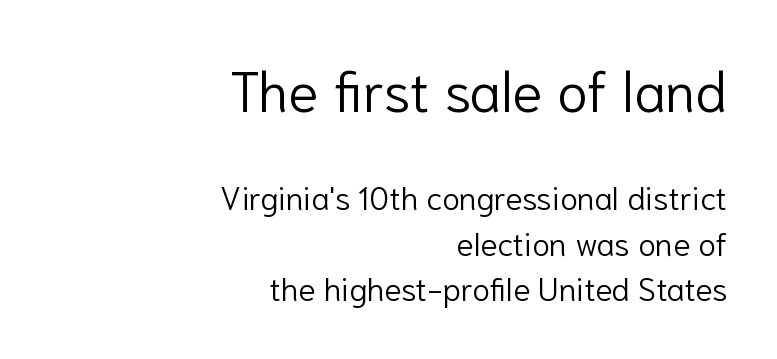
Letters rest on an invisible, unmarked baseline. The font sits on the lighter half of the weight spectrum, regular included. The line texture is even and compact thanks to regular tracking. The block of text has a typical density, with ordinary space between rows. The type sits square on the baseline with zero lean.
